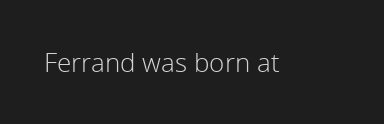
Q: Is the text bold? A: No.
Q: Is the text italic (slanted)? A: No, it is upright.
Q: Is the text underlined? A: No.
Q: Is the spacing between letters normal or unusually wide? A: Normal.
